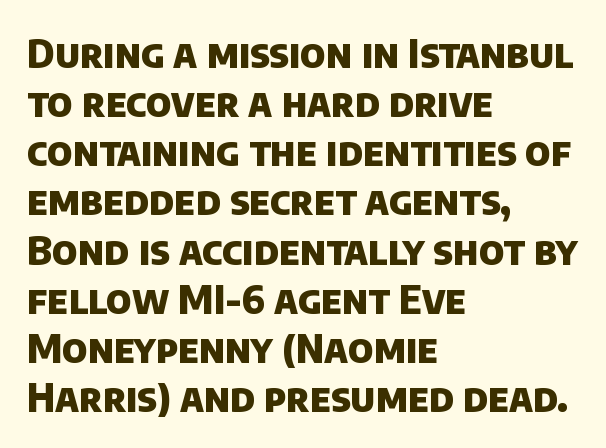
The image shows 39 px heavy sans-serif type; set left-aligned, normal line spacing (1.26x), normal letter spacing, not underlined; low stroke contrast and a large x-height.
